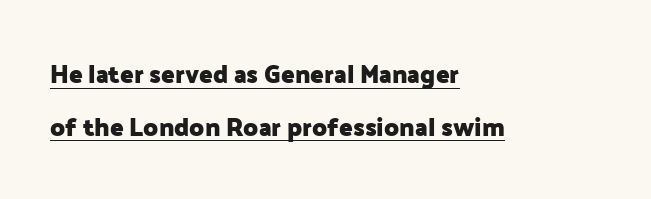
The image shows 25 px bold type, upright; set left-aligned, loose line spacing (2.11x), normal letter spacing, underlined.
